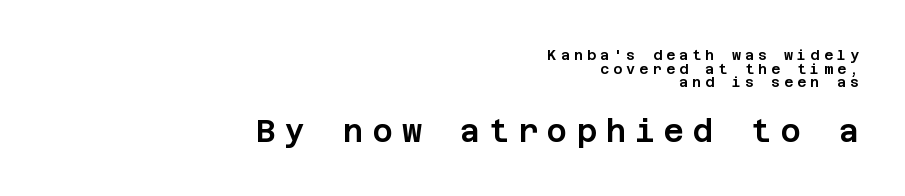
Q: Is the text italic (slanted)? A: No, it is upright.
Q: Is the typeface a serif or a sans-serif typeface? A: Sans-serif.
Q: Is the text underlined? A: No.
Q: How is the paragraph aligned? A: Right-aligned.
Q: Is the spacing between letters normal or unusually wide? A: Unusually wide.
Q: Is the spacing between lines tight, normal or loose? A: Tight.
Q: Which block of text is set in a larger size, the first (top) or the second (bottom)? A: The second (bottom) one.
Q: Width (condensed, normal, or wide)? A: Normal.
Q: Stroke contrast? A: Low.
Q: x-height? A: Large.
